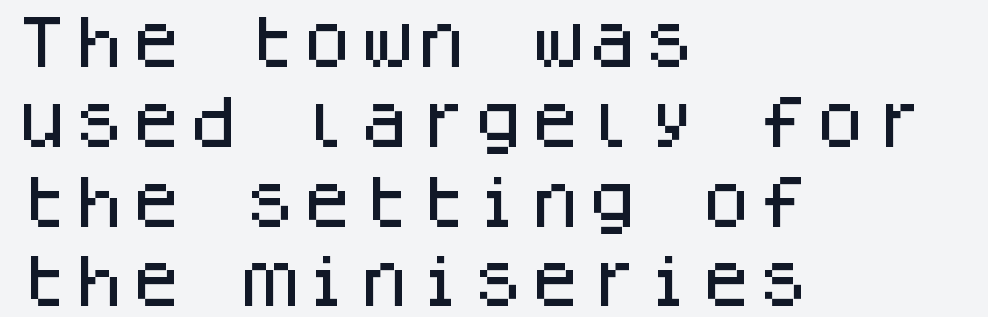
Q: Is the text italic (slanted)? A: No, it is upright.
Q: Is the typeface a serif or a sans-serif typeface? A: Sans-serif.
Q: Is the text underlined? A: No.
Q: How is the paragraph aligned? A: Left-aligned.
Q: Is the spacing between letters normal or unusually wide? A: Normal.
Q: Is the spacing between lines tight, normal or loose? A: Normal.
Q: Width (condensed, normal, or wide)? A: Normal.
Q: Stroke contrast? A: Low.
Q: x-height? A: Large.
Q: Monospaced? A: Yes.
